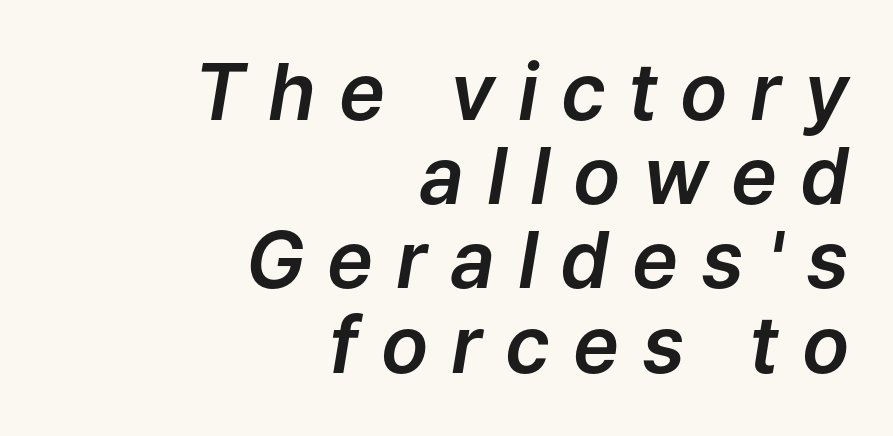
The image shows 78 px text type, italic (leaning right); set right-aligned, tight line spacing (1.08x), unusually wide letter spacing (+0.29 em), not underlined; low stroke contrast and a medium x-height.
